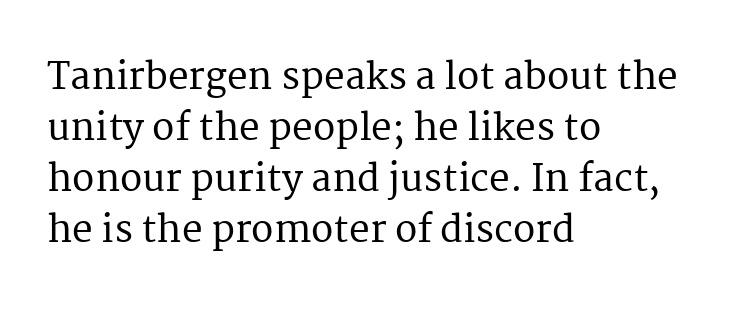
The image shows 37 px serif type, upright; set left-aligned, normal line spacing (1.38x), normal letter spacing, not underlined; medium stroke contrast and a medium x-height.
